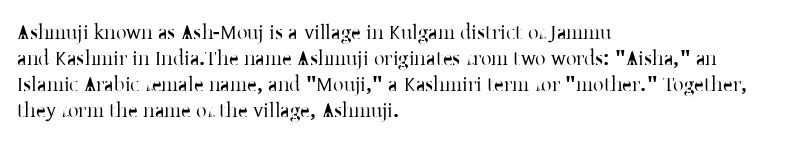
{"italic": "no", "underline": "no", "align": "left", "line_spacing_ratio": 1.24, "letter_spacing": "normal", "letter_spacing_em": 0.0, "glyph_px": 21}
